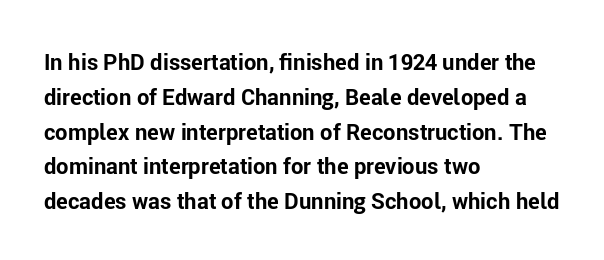
One-word summary of the alignment: left. Characters remain perfectly vertical along every line. Words float on clear page, feet unadorned. Look at the tracking — it's just the regular setting, nothing added.
